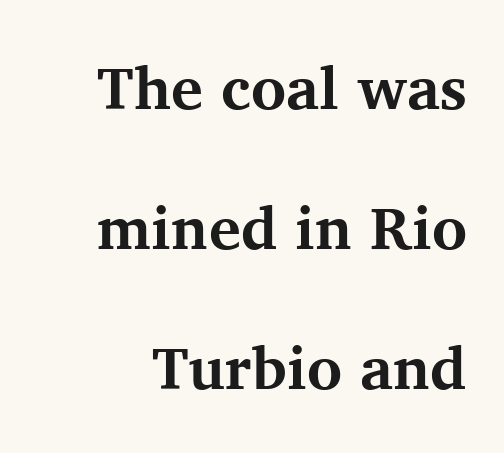
Q: Is the text bold? A: Yes.
Q: Is the text italic (slanted)? A: No, it is upright.
Q: Is the typeface a serif or a sans-serif typeface? A: Serif.
Q: Is the text underlined? A: No.
Q: Is the spacing between letters normal or unusually wide? A: Normal.
Q: Is the spacing between lines tight, normal or loose? A: Loose.
Q: Width (condensed, normal, or wide)? A: Normal.
Q: Stroke contrast? A: Medium.
Q: x-height? A: Medium.
Q: Monospaced? A: No.
